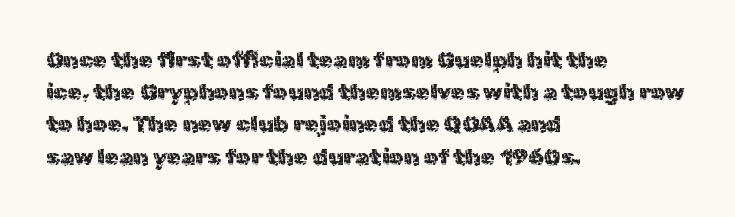
The image shows 23 px text type, upright; set left-aligned, normal line spacing (1.4x), normal letter spacing, not underlined.
